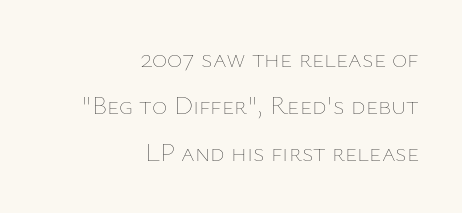
The image shows 26 px text type, upright; set right-aligned, line spacing 1.81x, normal letter spacing, not underlined.
